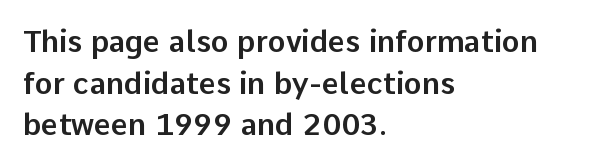
Q: Is the text italic (slanted)? A: No, it is upright.
Q: Is the typeface a serif or a sans-serif typeface? A: Sans-serif.
Q: Is the text underlined? A: No.
Q: How is the paragraph aligned? A: Left-aligned.
Q: Is the spacing between letters normal or unusually wide? A: Normal.
Q: Is the spacing between lines tight, normal or loose? A: Normal.
Q: Width (condensed, normal, or wide)? A: Normal.
Q: Stroke contrast? A: Low.
Q: x-height? A: Medium.
Q: Monospaced? A: No.
